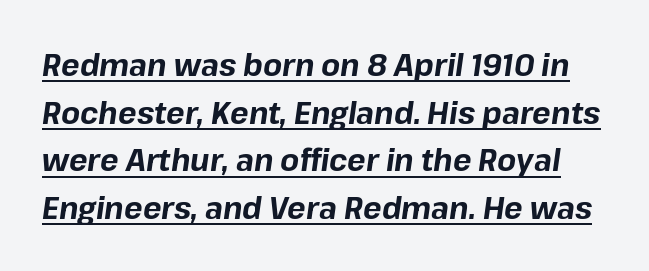
Honestly, the underline is the first thing you notice here. An italicized treatment has been applied to the whole sample. Is the type bold? Yes — the strokes are clearly thick and heavy. The lines sit at an ordinary, default distance from one another. The rendering uses natural spacing where letterforms have individual widths. Inter-character spacing is left at the font's built-in metrics.
